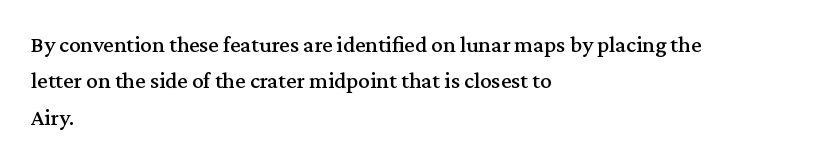
Q: Is the text italic (slanted)? A: No, it is upright.
Q: Is the text underlined? A: No.
Q: How is the paragraph aligned? A: Left-aligned.
Q: Is the spacing between letters normal or unusually wide? A: Normal.
Q: Is the spacing between lines tight, normal or loose? A: Normal.
